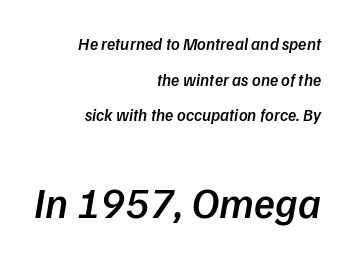
The image shows 43 px semibold type, italic (leaning right); set right-aligned, loose line spacing (2.1x), normal letter spacing, not underlined; the second (bottom) block is 2.53x larger; low stroke contrast and a medium x-height.
